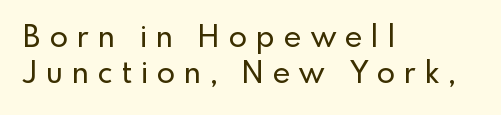
The strip under each line holds only bare page. Upright lettering throughout. Serifs: no, the terminals of the letterforms are clean. Glyph-to-glyph distance is far greater than everyday printed text.
